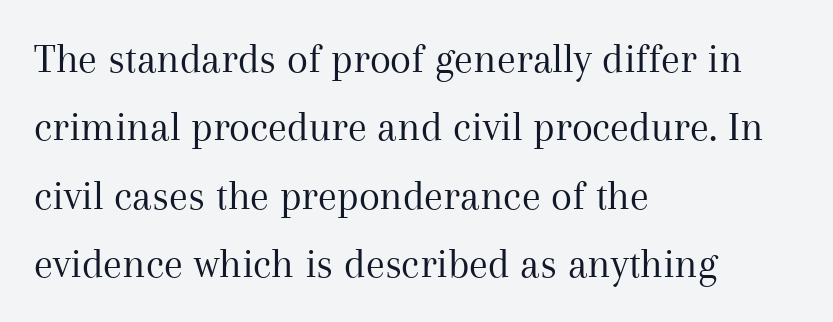
Q: Is the text bold? A: No.
Q: Is the text italic (slanted)? A: No, it is upright.
Q: Is the typeface a serif or a sans-serif typeface? A: Serif.
Q: Is the text underlined? A: No.
Q: How is the paragraph aligned? A: Left-aligned.
Q: Is the spacing between letters normal or unusually wide? A: Normal.
Q: Is the spacing between lines tight, normal or loose? A: Normal.
Q: Width (condensed, normal, or wide)? A: Normal.
Q: Stroke contrast? A: Medium.
Q: x-height? A: Medium.
Q: Monospaced? A: No.
